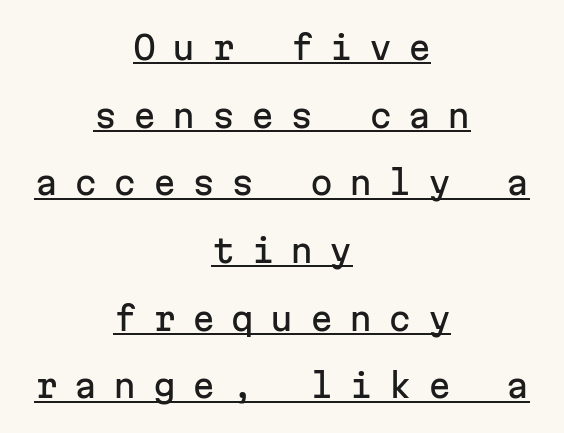
{"serif": "no", "italic": "no", "width": "normal", "stroke_contrast": "low", "x_height": "medium", "monospaced": "yes", "underline": "yes", "align": "center", "line_spacing": "loose", "line_spacing_ratio": 2.05, "letter_spacing": "wide", "letter_spacing_em": 0.49, "glyph_px": 33}
